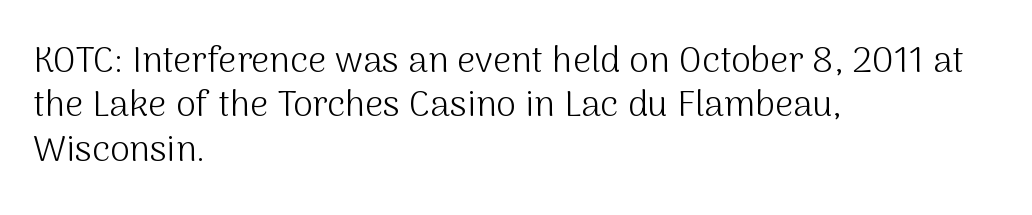
Q: Is the text bold? A: No.
Q: Is the text italic (slanted)? A: No, it is upright.
Q: Is the typeface a serif or a sans-serif typeface? A: Sans-serif.
Q: Is the text underlined? A: No.
Q: How is the paragraph aligned? A: Left-aligned.
Q: Is the spacing between letters normal or unusually wide? A: Normal.
Q: Width (condensed, normal, or wide)? A: Normal.
Q: Stroke contrast? A: Medium.
Q: x-height? A: Medium.
Q: Monospaced? A: No.
